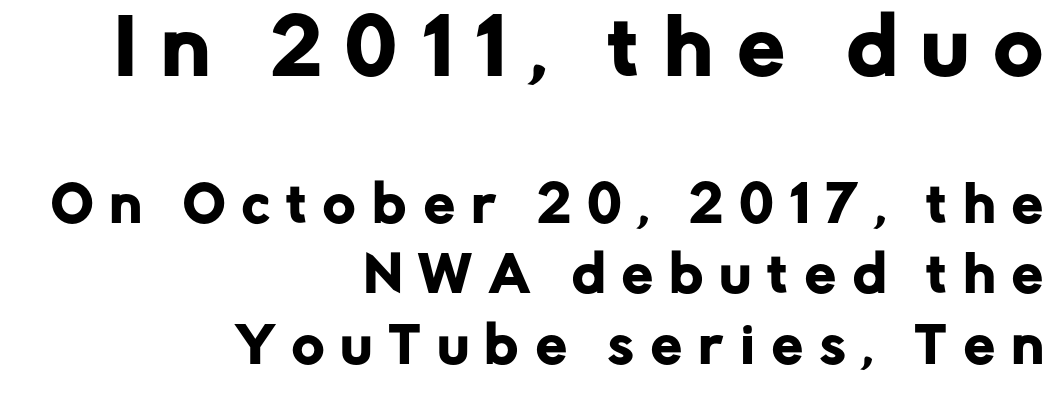
Of the two passages, the one on top uses the larger point size. How would I describe the line gaps? Plain and ordinary. Every row of glyphs terminates at an identical x-position on the right. Ascenders rise straight up at ninety degrees. The face used here is proportionally spaced, like ordinary book or web type. The string is rendered with underlining switched off.
